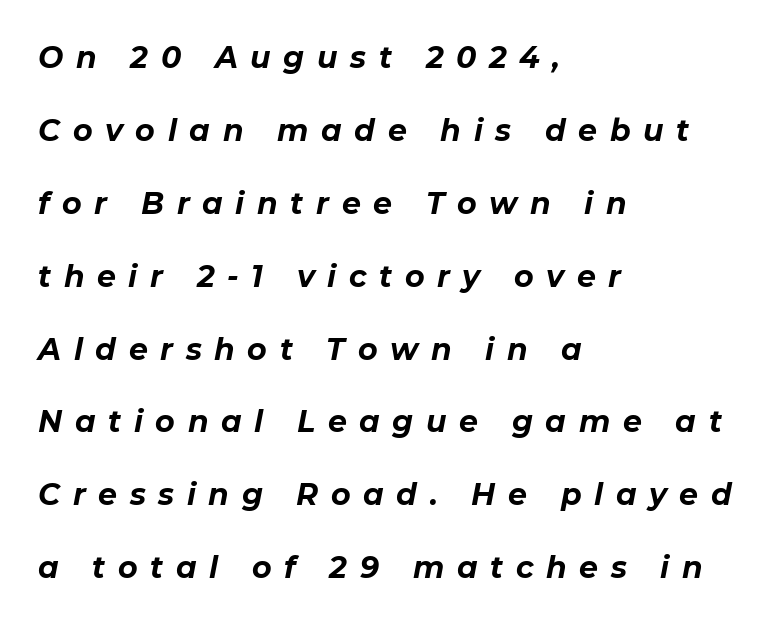
Leftover space on each line is placed entirely after the last word. You could only call the tracking loose — the letters float apart. Any mark beneath the type? The region is blank. Would a proofreader flag this as italicized? Yes. Plenty of ink on the page — the face is bold. Is this a fixed-width face? No — the glyphs have proportional, varying widths.
